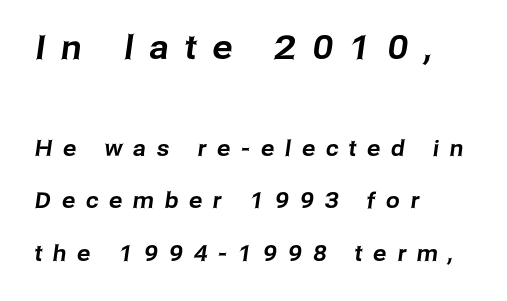
These lines are set flush left with a ragged right edge. Letterform terminals end flat and unadorned throughout the passage. The initial chunk of copy outweighs the following chunk in type size. Words appear elongated and porous because spacing is wide. You could not count columns in this text — the font is proportionally spaced.
